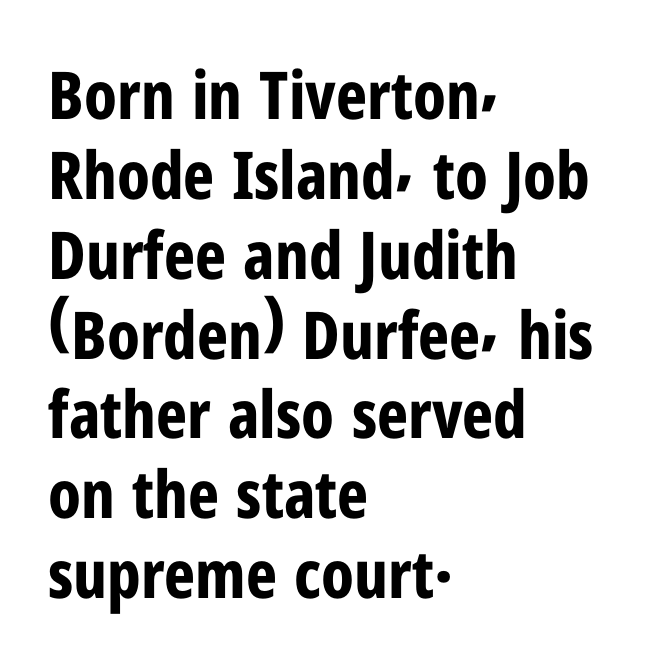
The image shows 66 px bold, condensed sans-serif type, upright; set left-aligned, line spacing 1.21x, normal letter spacing, not underlined; low stroke contrast and a medium x-height.
